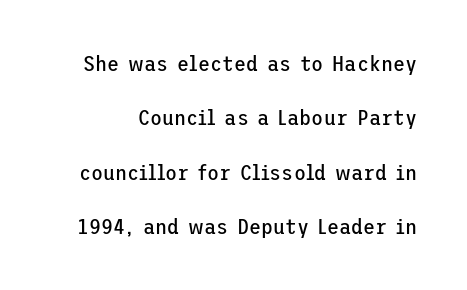
The image shows 22 px text type, upright; set loose line spacing (2.47x), normal letter spacing, not underlined.
